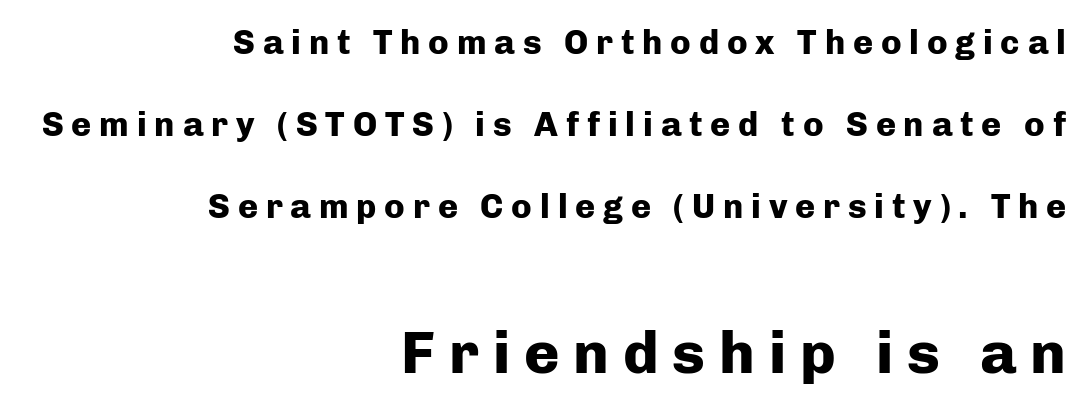
Q: Is the text bold? A: Yes.
Q: Is the text italic (slanted)? A: No, it is upright.
Q: Is the typeface a serif or a sans-serif typeface? A: Sans-serif.
Q: Is the text underlined? A: No.
Q: How is the paragraph aligned? A: Right-aligned.
Q: Is the spacing between letters normal or unusually wide? A: Unusually wide.
Q: Is the spacing between lines tight, normal or loose? A: Loose.
Q: Which block of text is set in a larger size, the first (top) or the second (bottom)? A: The second (bottom) one.
Q: Width (condensed, normal, or wide)? A: Normal.
Q: Stroke contrast? A: Low.
Q: x-height? A: Medium.
Q: Monospaced? A: No.
